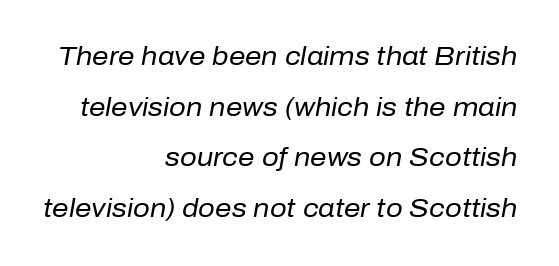
{"italic": "yes", "lean": "right", "slant_degrees": 10, "bold": "no", "underline": "no", "align": "right", "line_spacing": "loose", "line_spacing_ratio": 1.95, "letter_spacing": "normal", "letter_spacing_em": 0.0, "glyph_px": 26}
